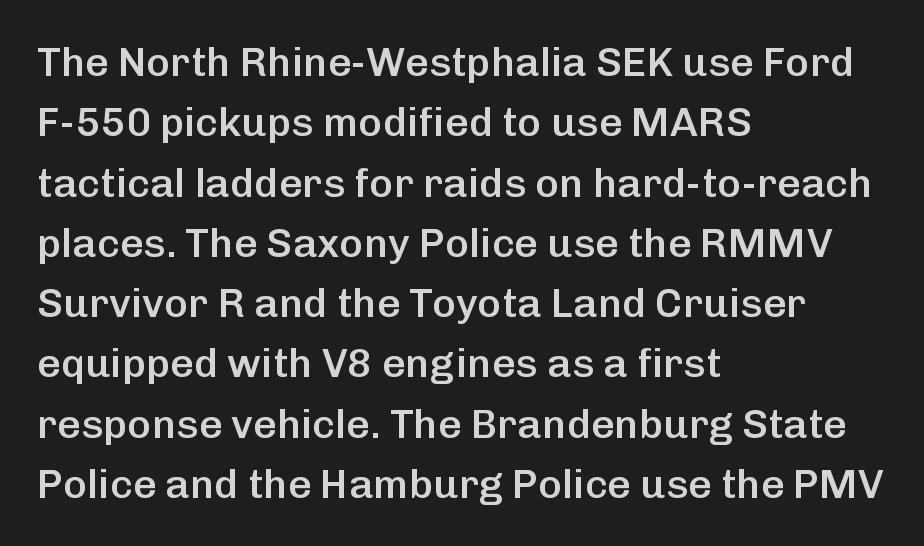
{"serif": "no", "italic": "no", "bold": "semi", "weight": "semibold", "width": "normal", "stroke_contrast": "low", "x_height": "medium", "monospaced": "no", "underline": "no", "align": "left", "line_spacing": "normal", "line_spacing_ratio": 1.47, "letter_spacing": "normal", "letter_spacing_em": 0.0, "glyph_px": 41}
